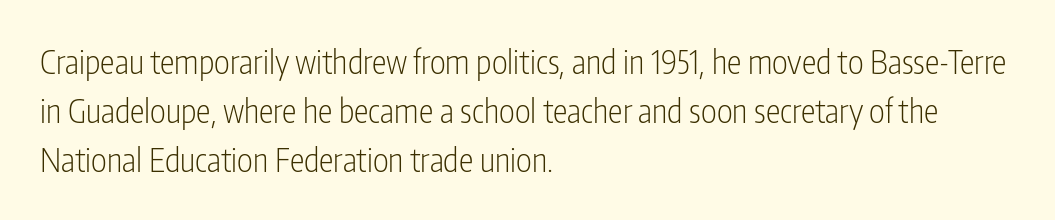
{"serif": "no", "italic": "no", "bold": "no", "weight": "light", "width": "condensed", "stroke_contrast": "low", "x_height": "medium", "monospaced": "no", "underline": "no", "align": "left", "line_spacing": "normal", "line_spacing_ratio": 1.48, "letter_spacing": "normal", "letter_spacing_em": 0.0, "glyph_px": 33}
